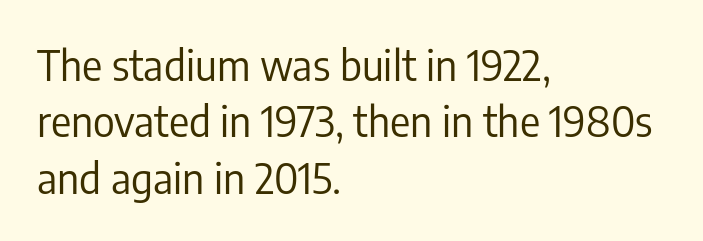
Q: Is the text bold? A: No.
Q: Is the text italic (slanted)? A: No, it is upright.
Q: Is the typeface a serif or a sans-serif typeface? A: Sans-serif.
Q: Is the text underlined? A: No.
Q: How is the paragraph aligned? A: Left-aligned.
Q: Is the spacing between letters normal or unusually wide? A: Normal.
Q: Is the spacing between lines tight, normal or loose? A: Normal.
Q: Width (condensed, normal, or wide)? A: Condensed.
Q: Stroke contrast? A: Low.
Q: x-height? A: Medium.
Q: Monospaced? A: No.
